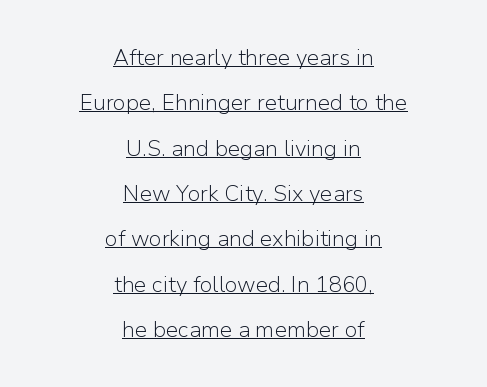
{"italic": "no", "bold": "no", "underline": "yes", "align": "center", "line_spacing": "loose", "line_spacing_ratio": 2.06, "letter_spacing": "normal", "letter_spacing_em": 0.0, "glyph_px": 22}
